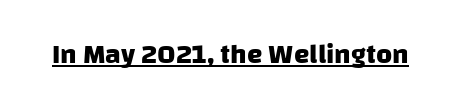
How are the letters spaced? Ordinarily, with no added tracking. Strokes here are thick enough to call this a true bold. The face used here appears with an underline applied. These lines are composed in type without serifs.
